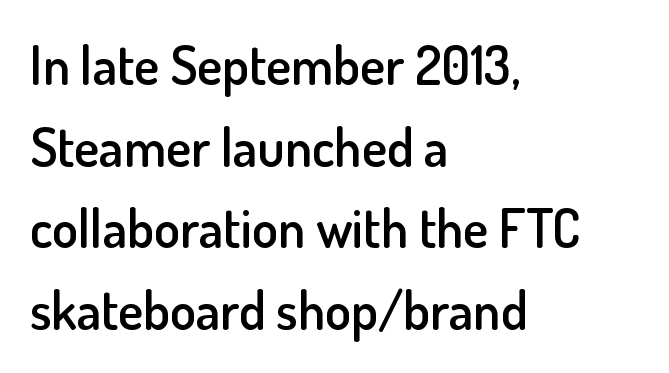
The image shows 53 px semibold sans-serif type, upright; set left-aligned, normal line spacing (1.54x), normal letter spacing, not underlined; low stroke contrast and a small x-height.
